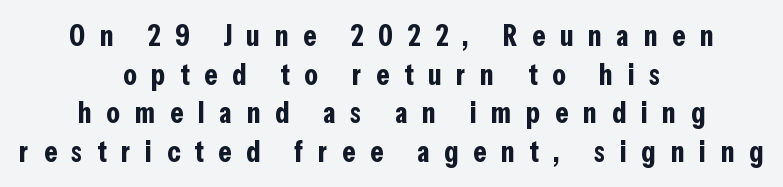
The image shows 30 px bold, condensed sans-serif type, upright; set centered, normal line spacing (1.29x), unusually wide letter spacing (+0.49 em), not underlined; low stroke contrast and a medium x-height.
